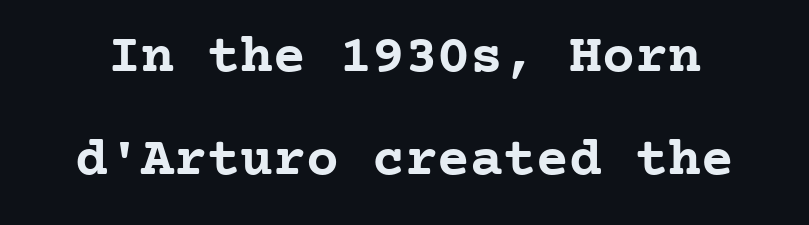
{"serif": "yes", "italic": "no", "bold": "yes", "weight": "semibold", "width": "normal", "stroke_contrast": "low", "x_height": "medium", "monospaced": "yes", "underline": "no", "line_spacing_ratio": 1.88, "letter_spacing": "normal", "letter_spacing_em": 0.0, "glyph_px": 55}
